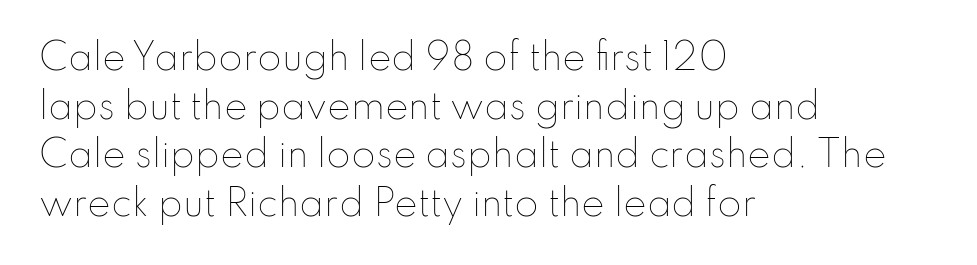
The image shows 35 px thin type, upright; set left-aligned, normal line spacing (1.39x), normal letter spacing, not underlined; low stroke contrast and a small x-height.
